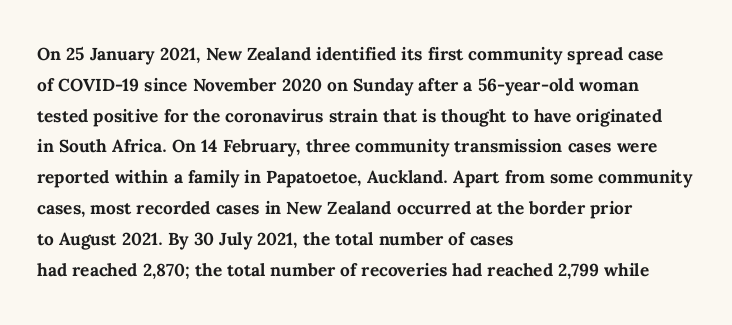
Q: Is the text bold? A: Yes.
Q: Is the text italic (slanted)? A: No, it is upright.
Q: Is the text underlined? A: No.
Q: How is the paragraph aligned? A: Left-aligned.
Q: Is the spacing between letters normal or unusually wide? A: Normal.
Q: Is the spacing between lines tight, normal or loose? A: Normal.
